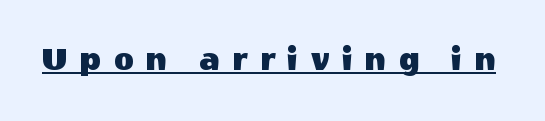
Q: Is the text italic (slanted)? A: No, it is upright.
Q: Is the typeface a serif or a sans-serif typeface? A: Sans-serif.
Q: Is the text underlined? A: Yes.
Q: Is the spacing between letters normal or unusually wide? A: Unusually wide.
Q: Width (condensed, normal, or wide)? A: Normal.
Q: x-height? A: Large.
Q: Monospaced? A: No.
